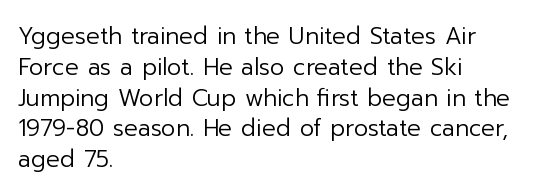
Descenders are the only things crossing below the line. The font sits on the lighter half of the weight spectrum, regular included. Does the copy run flush right? No — it runs flush left. Vertically, the passage feels balanced, rows spaced as you'd expect.
